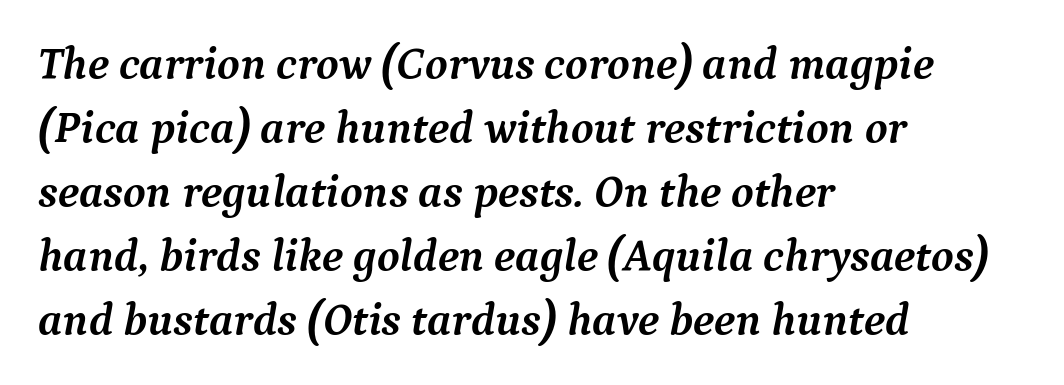
{"serif": "yes", "italic": "yes", "lean": "right", "slant_degrees": 9, "bold": "yes", "weight": "semibold", "width": "normal", "stroke_contrast": "medium", "x_height": "medium", "monospaced": "no", "underline": "no", "align": "left", "line_spacing": "normal", "line_spacing_ratio": 1.39, "letter_spacing": "normal", "letter_spacing_em": 0.0, "glyph_px": 46}
